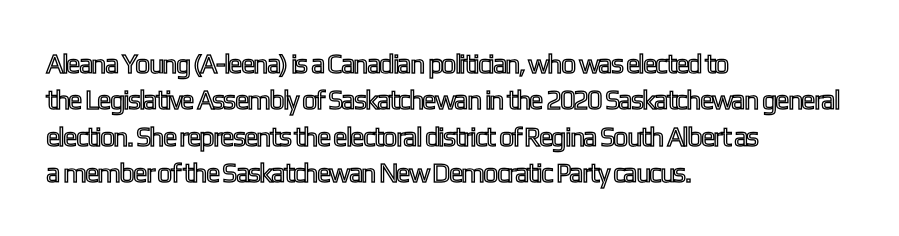
{"italic": "no", "underline": "no", "align": "left", "line_spacing": "normal", "line_spacing_ratio": 1.35, "letter_spacing": "normal", "letter_spacing_em": 0.0, "glyph_px": 27}
